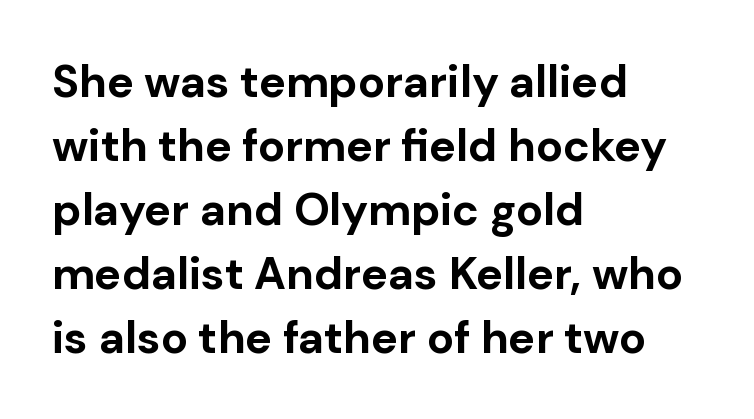
Does the copy run flush right? No — it runs flush left. Underlining? Definitely not there. Is the type bold? Yes — the strokes are clearly thick and heavy. Look at the tracking — it's just the regular setting, nothing added. Posture: straight, roman, zero tilt.
